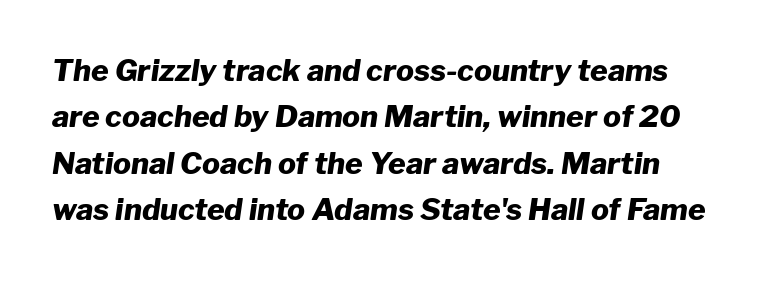
The image shows 30 px heavy type, italic (leaning right); set normal line spacing (1.55x), normal letter spacing, not underlined; low stroke contrast and a medium x-height.
